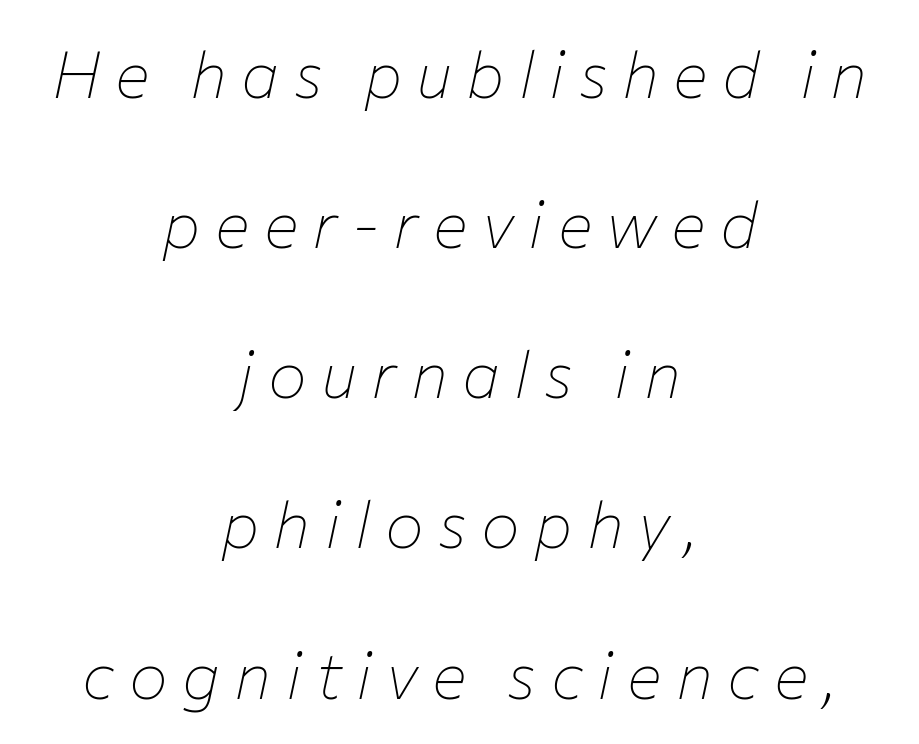
This reads as an unemphasized weight, regular at the heaviest. Each letter keeps its own natural width here, so spacing adapts to shape. Observe the wide spacing: letters keep a clear distance from each other. Designer's note — italics engaged. The lines are quadded center.
